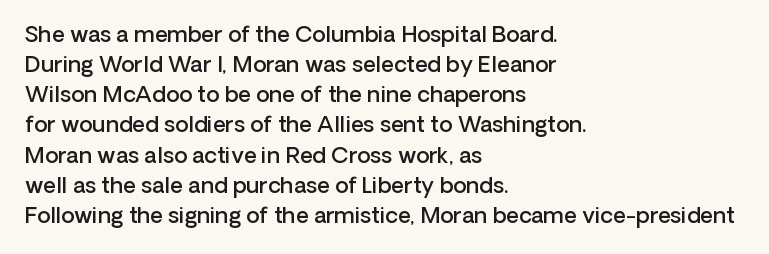
{"italic": "no", "bold": "semi", "underline": "no", "align": "left", "line_spacing": "normal", "line_spacing_ratio": 1.37, "letter_spacing": "normal", "letter_spacing_em": 0.0, "glyph_px": 22}
